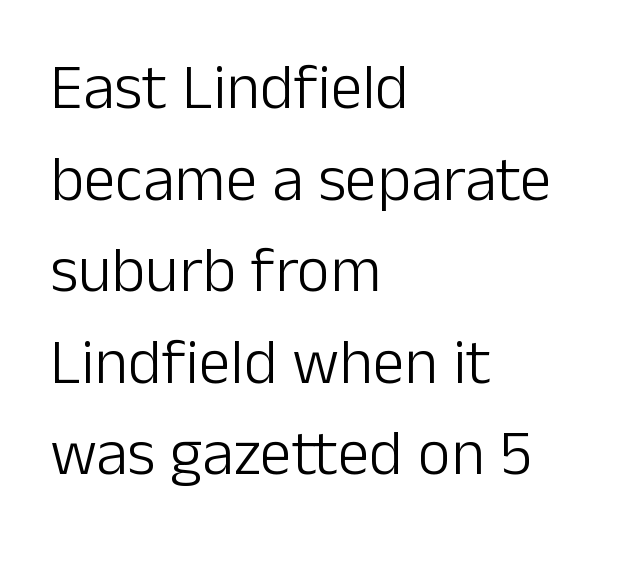
Q: Is the text bold? A: No.
Q: Is the text italic (slanted)? A: No, it is upright.
Q: Is the typeface a serif or a sans-serif typeface? A: Sans-serif.
Q: Is the text underlined? A: No.
Q: How is the paragraph aligned? A: Left-aligned.
Q: Is the spacing between letters normal or unusually wide? A: Normal.
Q: Is the spacing between lines tight, normal or loose? A: Normal.
Q: Width (condensed, normal, or wide)? A: Normal.
Q: Stroke contrast? A: Low.
Q: x-height? A: Medium.
Q: Monospaced? A: No.
